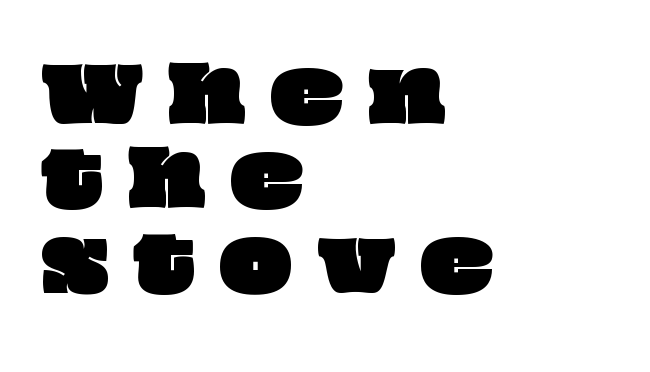
Q: Is the text underlined? A: No.
Q: How is the paragraph aligned? A: Left-aligned.
Q: Is the spacing between letters normal or unusually wide? A: Unusually wide.
Q: Is the spacing between lines tight, normal or loose? A: Tight.
Q: Width (condensed, normal, or wide)? A: Wide.
Q: Stroke contrast? A: Low.
Q: x-height? A: Large.
Q: Monospaced? A: No.
